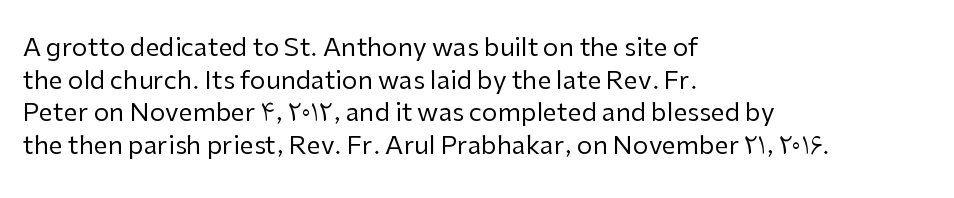
The image shows 25 px text type, upright; set left-aligned, normal line spacing (1.31x), normal letter spacing, not underlined.
